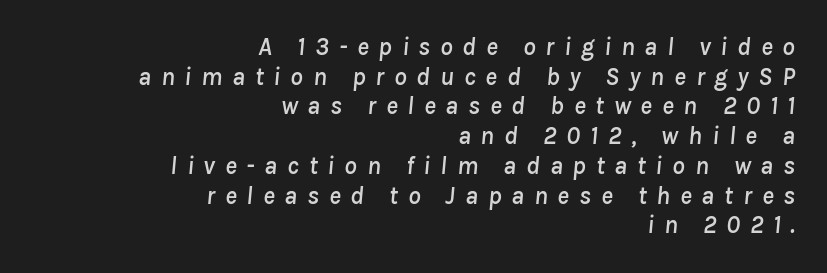
Q: Is the text italic (slanted)? A: Yes, it leans right by about 8 degrees.
Q: Is the text underlined? A: No.
Q: How is the paragraph aligned? A: Right-aligned.
Q: Is the spacing between letters normal or unusually wide? A: Unusually wide.
